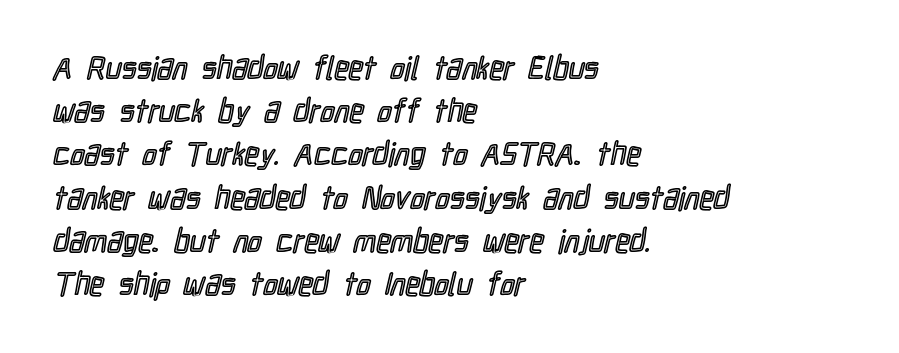
The image shows 32 px condensed type; set left-aligned, normal line spacing (1.35x), normal letter spacing, not underlined; a medium x-height.
